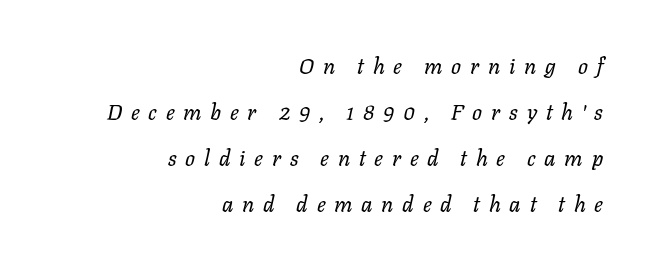
Q: Is the text bold? A: No.
Q: Is the text italic (slanted)? A: Yes, it leans right by about 11 degrees.
Q: Is the text underlined? A: No.
Q: How is the paragraph aligned? A: Right-aligned.
Q: Is the spacing between letters normal or unusually wide? A: Unusually wide.
Q: Is the spacing between lines tight, normal or loose? A: Loose.
